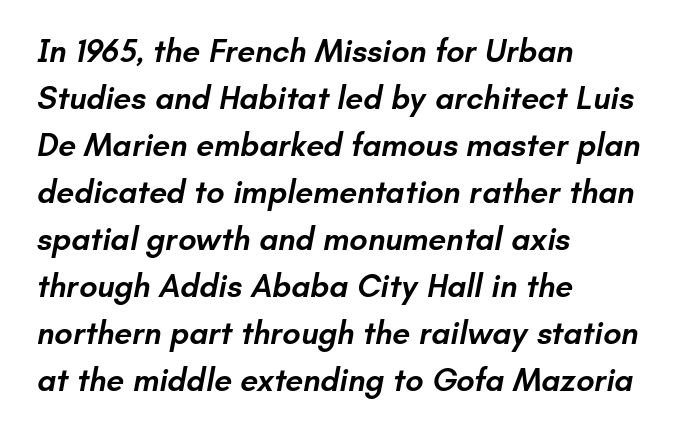
The image shows 32 px semibold sans-serif type; set left-aligned, normal line spacing (1.47x), normal letter spacing, not underlined; low stroke contrast and a small x-height.
